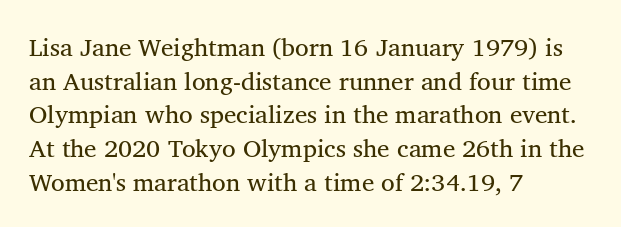
Q: Is the text bold? A: No.
Q: Is the text italic (slanted)? A: No, it is upright.
Q: Is the text underlined? A: No.
Q: How is the paragraph aligned? A: Left-aligned.
Q: Is the spacing between letters normal or unusually wide? A: Normal.
Q: Is the spacing between lines tight, normal or loose? A: Normal.
